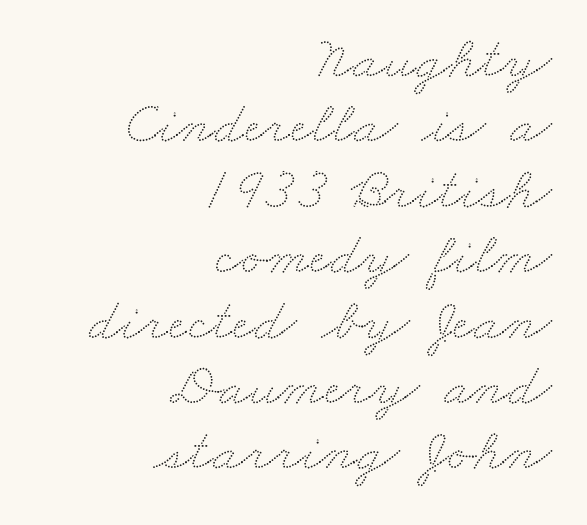
{"width": "wide", "stroke_contrast": "low", "x_height": "small", "monospaced": "no", "underline": "no", "align": "right", "line_spacing": "tight", "line_spacing_ratio": 1.09, "letter_spacing": "normal", "letter_spacing_em": 0.0, "glyph_px": 60}
